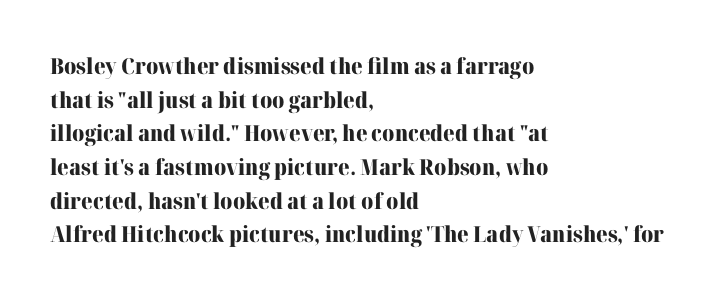
This sample is left-justified, so line endings fall wherever the words run out. Ascenders rise straight up at ninety degrees. Notice how descenders clear the ascenders below comfortably — that's standard leading. Is the type bold? Yes — the strokes are clearly thick and heavy.
